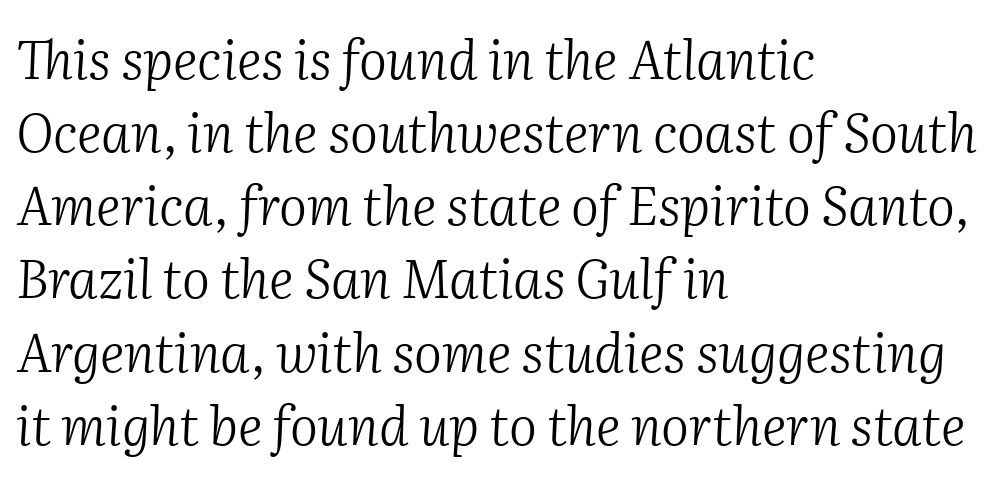
The image shows 53 px light serif type, italic (leaning right); set left-aligned, normal line spacing (1.38x), normal letter spacing, not underlined; medium stroke contrast and a medium x-height.
